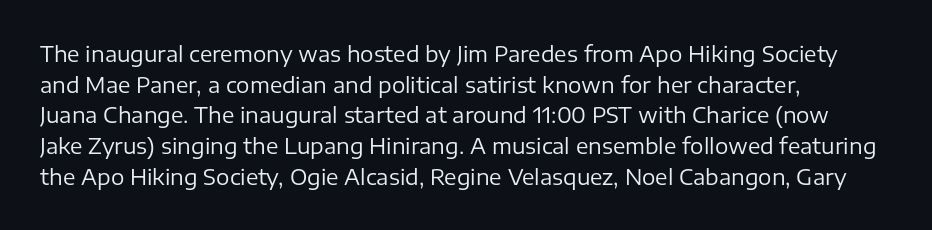
The image shows 21 px text type, upright; set left-aligned, normal line spacing (1.46x), normal letter spacing, not underlined.
